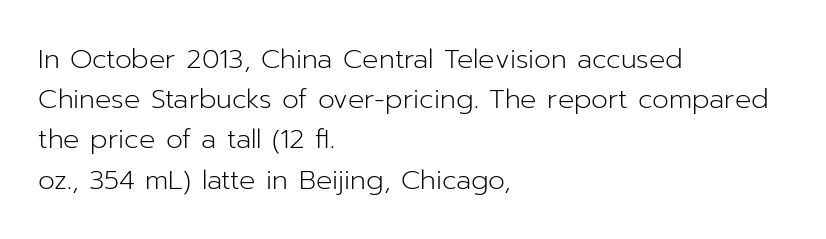
The paragraph shown leans on its left margin. Has an underline been added? It has not. The font's upright variant was chosen for this text. The cut favours lightness, reaching ordinary text weight at its darkest.
